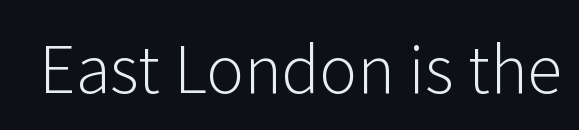
Q: Is the text bold? A: No.
Q: Is the text italic (slanted)? A: No, it is upright.
Q: Is the typeface a serif or a sans-serif typeface? A: Sans-serif.
Q: Is the text underlined? A: No.
Q: Is the spacing between letters normal or unusually wide? A: Normal.
Q: Width (condensed, normal, or wide)? A: Normal.
Q: Stroke contrast? A: Low.
Q: x-height? A: Medium.
Q: Monospaced? A: No.
